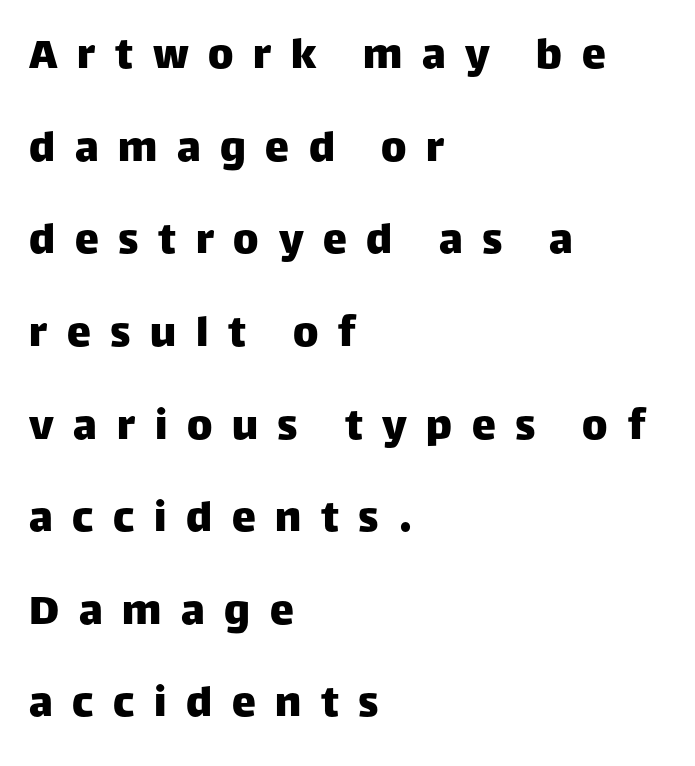
Here the designer chose a conventional face with non-uniform glyph widths. You could fit nearly another row in the gap between these rows. Look at the bottom of the vertical strokes: they stop flat, with no serifs. Loose tracking; the words dissolve into strings of separated letters.
